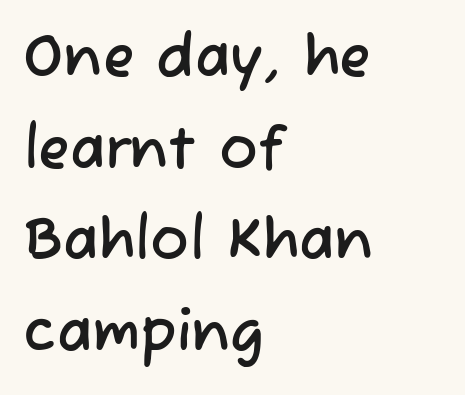
Q: Is the typeface a serif or a sans-serif typeface? A: Sans-serif.
Q: Is the text underlined? A: No.
Q: How is the paragraph aligned? A: Left-aligned.
Q: Is the spacing between letters normal or unusually wide? A: Normal.
Q: Is the spacing between lines tight, normal or loose? A: Normal.
Q: Width (condensed, normal, or wide)? A: Normal.
Q: Stroke contrast? A: Low.
Q: x-height? A: Medium.
Q: Monospaced? A: No.
